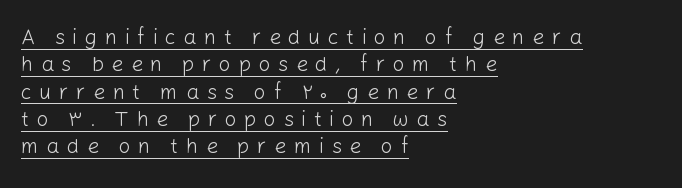
{"italic": "no", "bold": "no", "underline": "yes", "align": "left", "line_spacing": "normal", "line_spacing_ratio": 1.3, "letter_spacing": "wide", "letter_spacing_em": 0.35, "glyph_px": 21}
